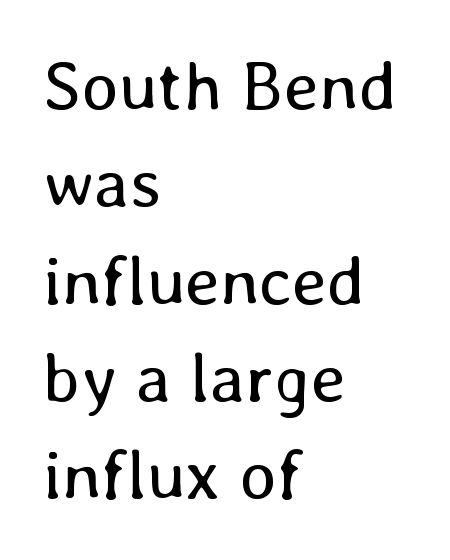
Q: Is the text bold? A: No.
Q: Is the text italic (slanted)? A: No, it is upright.
Q: Is the text underlined? A: No.
Q: How is the paragraph aligned? A: Left-aligned.
Q: Is the spacing between letters normal or unusually wide? A: Normal.
Q: Is the spacing between lines tight, normal or loose? A: Normal.
Q: Width (condensed, normal, or wide)? A: Normal.
Q: Stroke contrast? A: Low.
Q: x-height? A: Medium.
Q: Monospaced? A: No.
